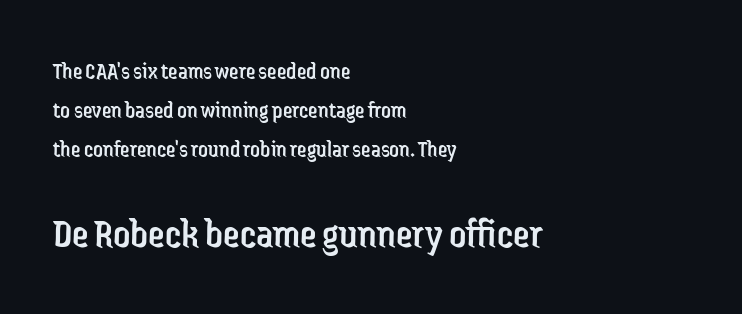
Q: Is the text bold? A: No.
Q: Is the text italic (slanted)? A: No, it is upright.
Q: Is the typeface a serif or a sans-serif typeface? A: Sans-serif.
Q: Is the text underlined? A: No.
Q: How is the paragraph aligned? A: Left-aligned.
Q: Is the spacing between letters normal or unusually wide? A: Normal.
Q: Is the spacing between lines tight, normal or loose? A: Normal.
Q: Which block of text is set in a larger size, the first (top) or the second (bottom)? A: The second (bottom) one.
Q: Width (condensed, normal, or wide)? A: Condensed.
Q: Stroke contrast? A: Low.
Q: x-height? A: Medium.
Q: Monospaced? A: No.
